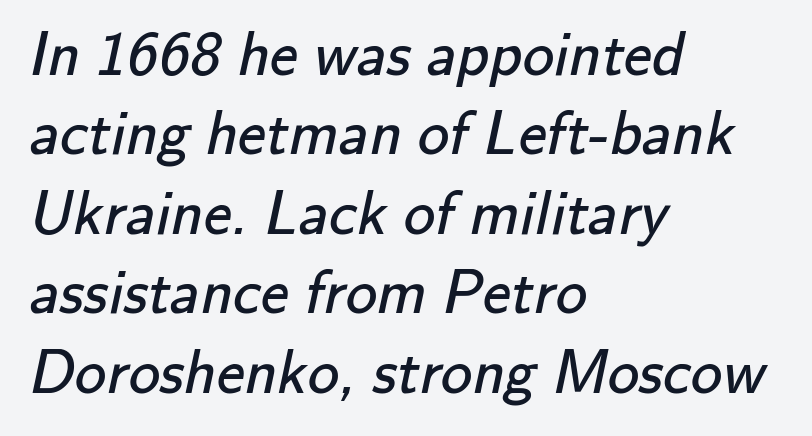
Q: Is the text bold? A: No.
Q: Is the typeface a serif or a sans-serif typeface? A: Sans-serif.
Q: Is the text underlined? A: No.
Q: How is the paragraph aligned? A: Left-aligned.
Q: Is the spacing between letters normal or unusually wide? A: Normal.
Q: Is the spacing between lines tight, normal or loose? A: Normal.
Q: Width (condensed, normal, or wide)? A: Normal.
Q: Stroke contrast? A: Low.
Q: x-height? A: Small.
Q: Monospaced? A: No.
